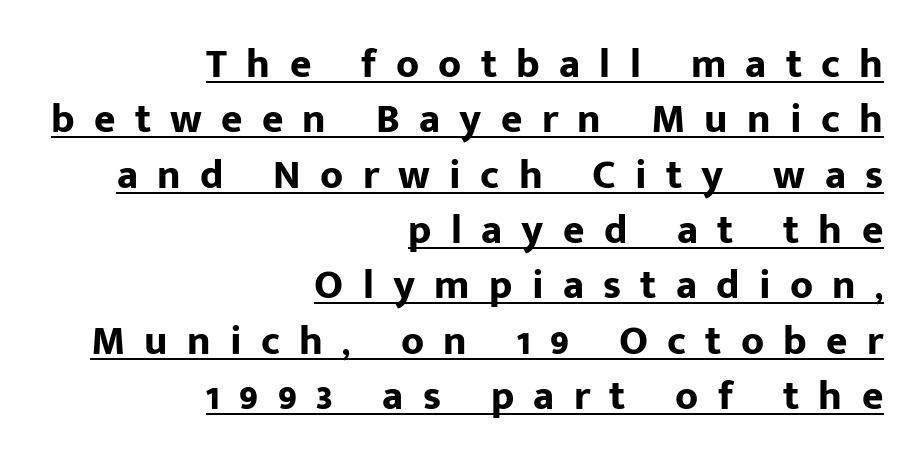
{"serif": "no", "italic": "no", "bold": "yes", "weight": "bold", "width": "normal", "stroke_contrast": "low", "x_height": "medium", "monospaced": "no", "underline": "yes", "align": "right", "line_spacing": "normal", "line_spacing_ratio": 1.35, "letter_spacing": "wide", "letter_spacing_em": 0.47, "glyph_px": 41}
